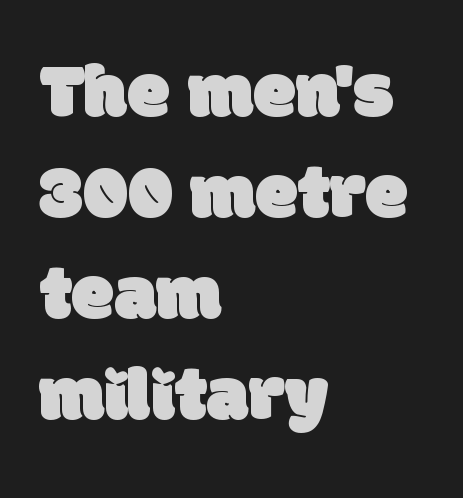
The image shows 77 px sans-serif type; set left-aligned, normal line spacing (1.31x), normal letter spacing, not underlined; low stroke contrast and a large x-height.
